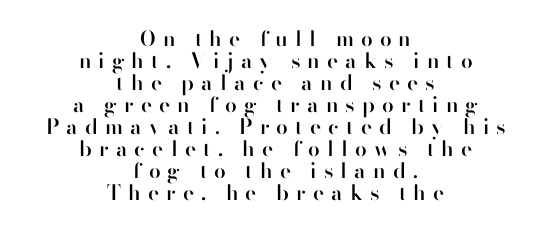
The image shows 21 px text type, upright; set centered, tight line spacing (1.05x), unusually wide letter spacing (+0.34 em), not underlined.
